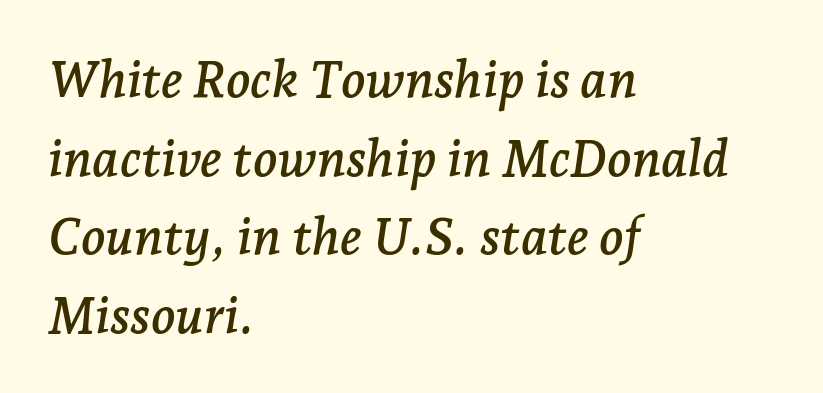
{"serif": "yes", "italic": "yes", "lean": "right", "slant_degrees": 7, "width": "normal", "stroke_contrast": "low", "x_height": "medium", "monospaced": "no", "underline": "no", "align": "left", "line_spacing": "normal", "line_spacing_ratio": 1.54, "letter_spacing": "normal", "letter_spacing_em": 0.0, "glyph_px": 51}
